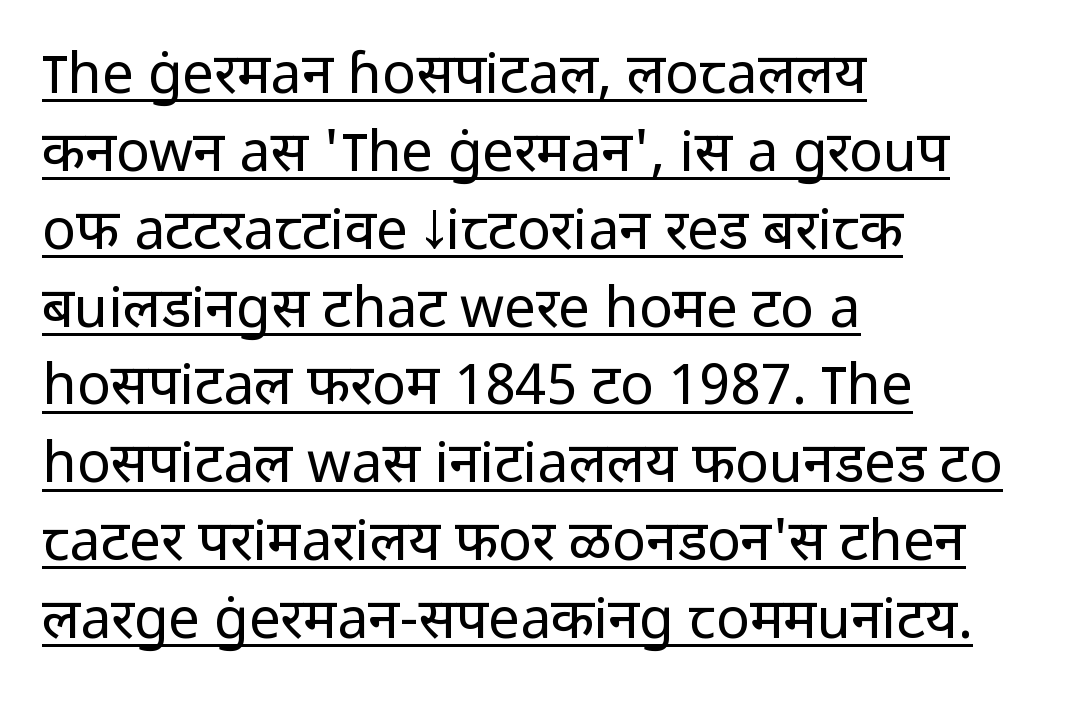
The image shows 56 px regular-weight sans-serif type, upright; set left-aligned, normal line spacing (1.39x), normal letter spacing, underlined; low stroke contrast and a medium x-height.
